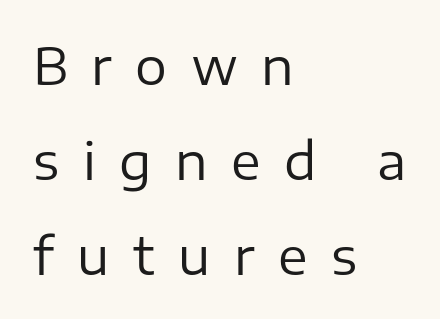
The image shows 50 px regular-weight sans-serif type, upright; set left-aligned, loose line spacing (1.9x), unusually wide letter spacing (+0.47 em), not underlined; low stroke contrast and a medium x-height.
